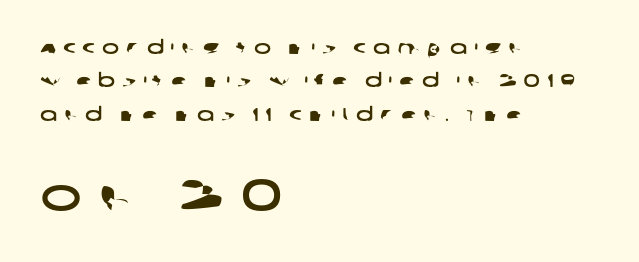
Where is the straight margin? On the left. Look at the bottom of the vertical strokes: they stop flat, with no serifs. Inter-character spacing is expanded well beyond the font's built-in metrics. The specimen omits any rule beneath the text block's lines. Whoever set this made the second block the dominant, larger element.
